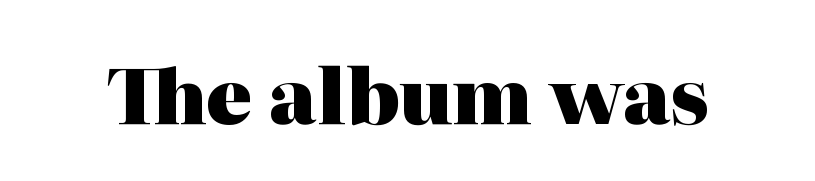
Q: Is the text bold? A: Yes.
Q: Is the text italic (slanted)? A: No, it is upright.
Q: Is the typeface a serif or a sans-serif typeface? A: Serif.
Q: Is the text underlined? A: No.
Q: Is the spacing between letters normal or unusually wide? A: Normal.
Q: Width (condensed, normal, or wide)? A: Normal.
Q: Stroke contrast? A: High.
Q: x-height? A: Medium.
Q: Monospaced? A: No.
